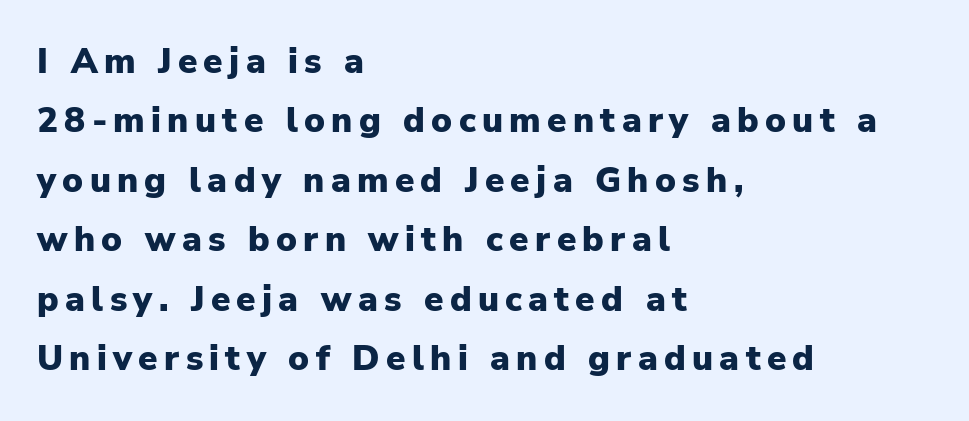
{"serif": "no", "italic": "no", "bold": "yes", "weight": "heavy", "width": "normal", "stroke_contrast": "low", "x_height": "medium", "monospaced": "no", "underline": "no", "align": "left", "line_spacing": "normal", "line_spacing_ratio": 1.7, "glyph_px": 35}
